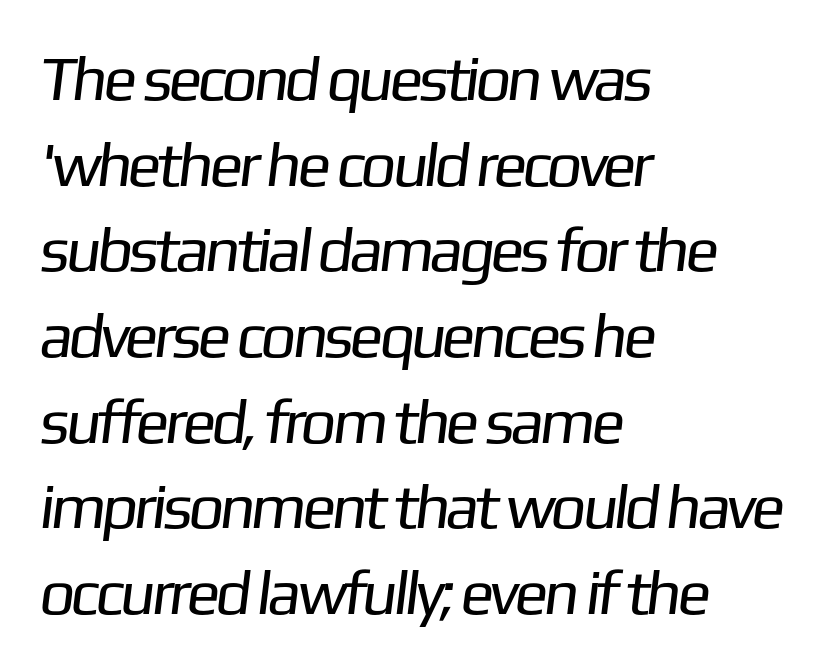
The vertical gap from one line to the next is medium. The type family on display is of the sans-serif kind. Is the type heavy? It reads as light-to-regular instead. Looks like regular typesetting: each glyph gets only the width it needs. All the whitespace from short lines collects on the right.
